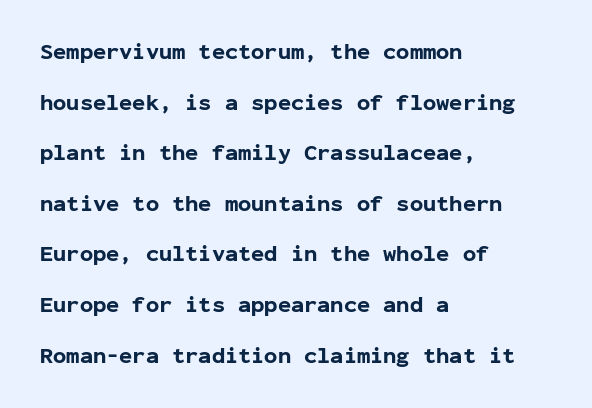
These words are printed bold, with thick strokes throughout. The typesetter chose a ragged-right arrangement here. This sample uses an upright cut, with every glyph sitting square on the baseline. A typesetter would call this leading open, well beyond the default.
